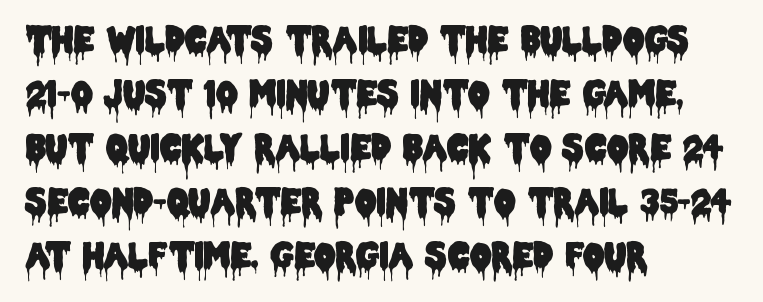
Q: Is the text italic (slanted)? A: No, it is upright.
Q: Is the typeface a serif or a sans-serif typeface? A: Sans-serif.
Q: Is the text underlined? A: No.
Q: How is the paragraph aligned? A: Left-aligned.
Q: Is the spacing between letters normal or unusually wide? A: Normal.
Q: Is the spacing between lines tight, normal or loose? A: Normal.
Q: Width (condensed, normal, or wide)? A: Condensed.
Q: Stroke contrast? A: Low.
Q: x-height? A: Large.
Q: Monospaced? A: No.
